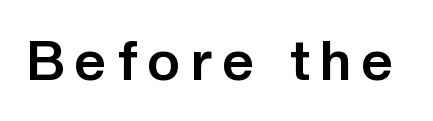
Q: Is the text bold? A: Yes.
Q: Is the text italic (slanted)? A: No, it is upright.
Q: Is the typeface a serif or a sans-serif typeface? A: Sans-serif.
Q: Is the text underlined? A: No.
Q: Is the spacing between letters normal or unusually wide? A: Unusually wide.
Q: Width (condensed, normal, or wide)? A: Normal.
Q: Stroke contrast? A: Low.
Q: x-height? A: Medium.
Q: Monospaced? A: No.
